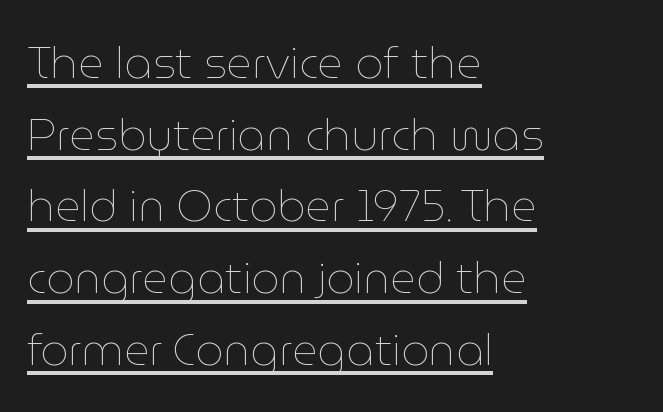
The image shows 44 px thin type, upright; set left-aligned, normal line spacing (1.63x), normal letter spacing, underlined; low stroke contrast and a medium x-height.
